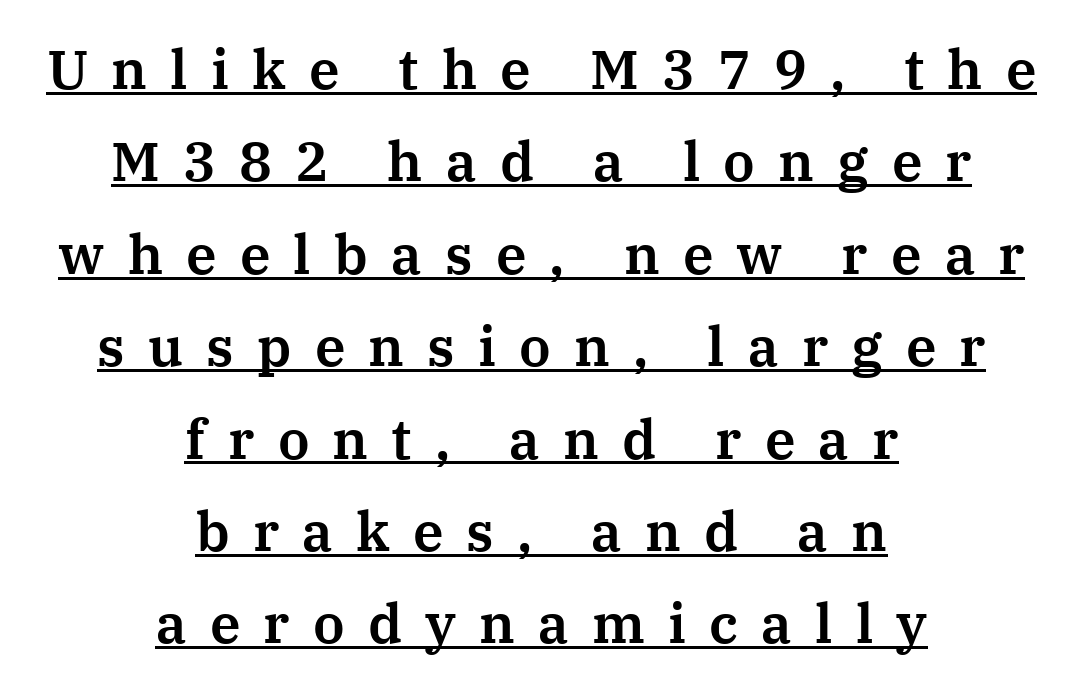
Q: Is the text italic (slanted)? A: No, it is upright.
Q: Is the typeface a serif or a sans-serif typeface? A: Serif.
Q: Is the text underlined? A: Yes.
Q: How is the paragraph aligned? A: Centered.
Q: Is the spacing between letters normal or unusually wide? A: Unusually wide.
Q: Is the spacing between lines tight, normal or loose? A: Normal.
Q: Width (condensed, normal, or wide)? A: Normal.
Q: Stroke contrast? A: Medium.
Q: x-height? A: Medium.
Q: Monospaced? A: No.
